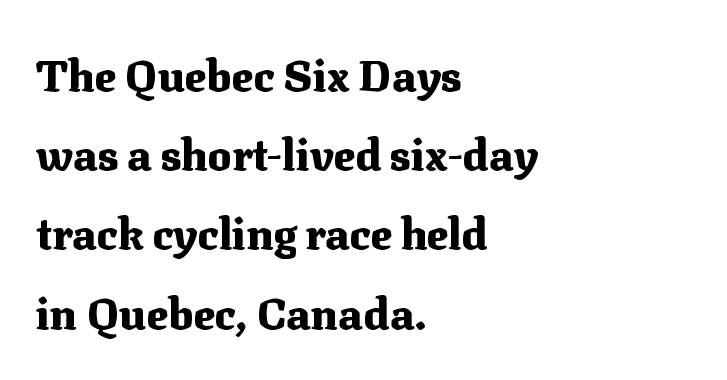
Typesetter's note: full bold, strokes at maximum text heaviness. This sample is left-justified, so line endings fall wherever the words run out. The face used here is proportionally spaced, like ordinary book or web type. These lines were composed using upright roman letters.
